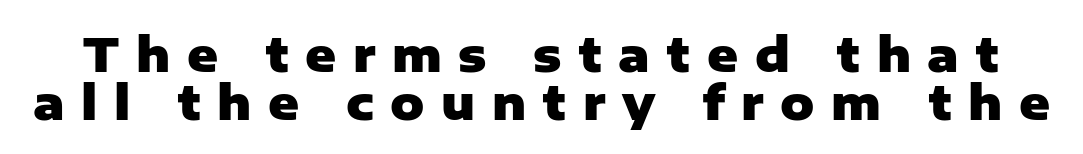
Q: Is the text bold? A: Yes.
Q: Is the text italic (slanted)? A: No, it is upright.
Q: Is the typeface a serif or a sans-serif typeface? A: Sans-serif.
Q: Is the text underlined? A: No.
Q: Is the spacing between letters normal or unusually wide? A: Unusually wide.
Q: Is the spacing between lines tight, normal or loose? A: Tight.
Q: Width (condensed, normal, or wide)? A: Normal.
Q: Stroke contrast? A: Low.
Q: x-height? A: Medium.
Q: Monospaced? A: No.
